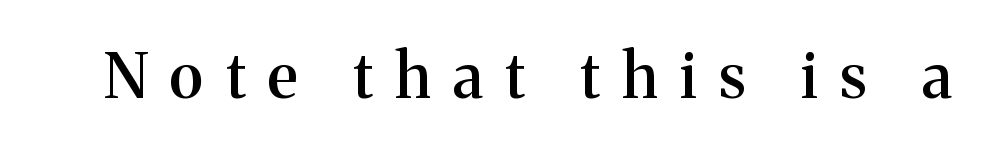
Q: Is the text bold? A: Semi-bold.
Q: Is the text italic (slanted)? A: No, it is upright.
Q: Is the typeface a serif or a sans-serif typeface? A: Serif.
Q: Is the text underlined? A: No.
Q: Is the spacing between letters normal or unusually wide? A: Unusually wide.
Q: Width (condensed, normal, or wide)? A: Normal.
Q: Stroke contrast? A: Medium.
Q: x-height? A: Medium.
Q: Monospaced? A: No.
